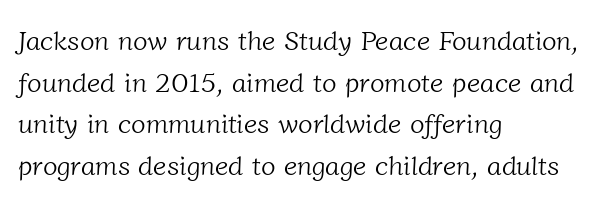
The image shows 27 px text type; set left-aligned, normal line spacing (1.54x), normal letter spacing, not underlined.
